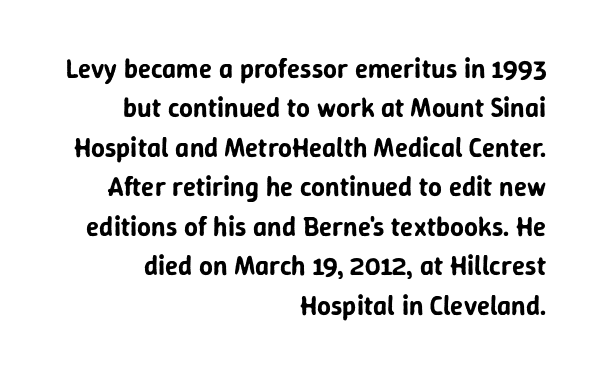
Q: Is the text italic (slanted)? A: No, it is upright.
Q: Is the text underlined? A: No.
Q: How is the paragraph aligned? A: Right-aligned.
Q: Is the spacing between letters normal or unusually wide? A: Normal.
Q: Is the spacing between lines tight, normal or loose? A: Normal.
